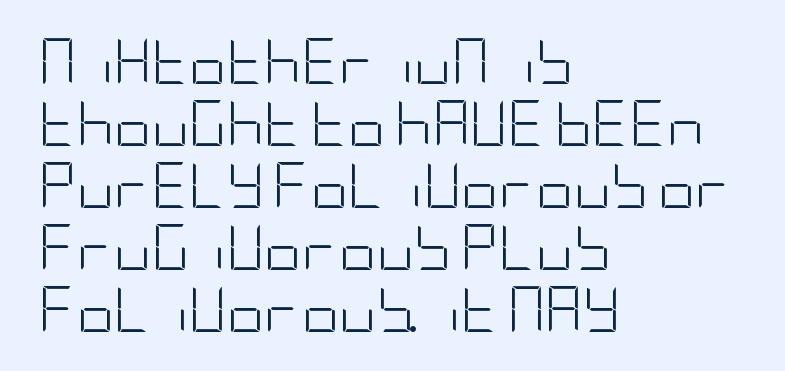
Q: Is the text bold? A: No.
Q: Is the text italic (slanted)? A: No, it is upright.
Q: Is the typeface a serif or a sans-serif typeface? A: Sans-serif.
Q: Is the text underlined? A: No.
Q: How is the paragraph aligned? A: Left-aligned.
Q: Is the spacing between letters normal or unusually wide? A: Normal.
Q: Is the spacing between lines tight, normal or loose? A: Normal.
Q: Width (condensed, normal, or wide)? A: Condensed.
Q: Stroke contrast? A: Low.
Q: x-height? A: Large.
